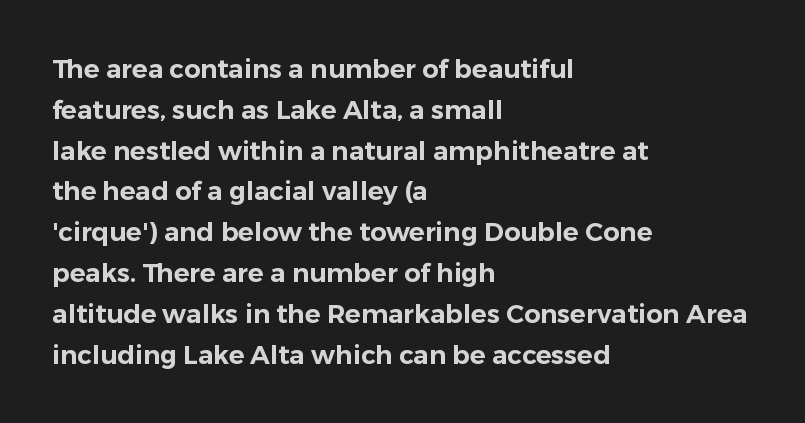
{"italic": "no", "underline": "no", "align": "left", "line_spacing": "normal", "line_spacing_ratio": 1.57, "letter_spacing": "normal", "letter_spacing_em": 0.0, "glyph_px": 26}
